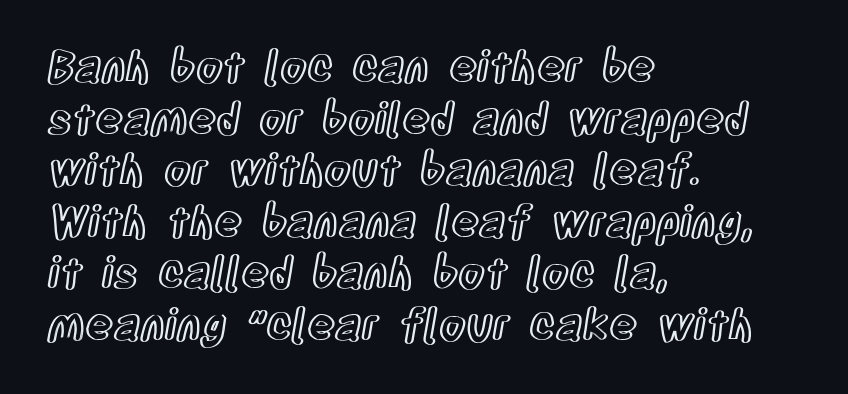
The image shows 43 px condensed type; set left-aligned, line spacing 1.2x, normal letter spacing, not underlined; a large x-height.
